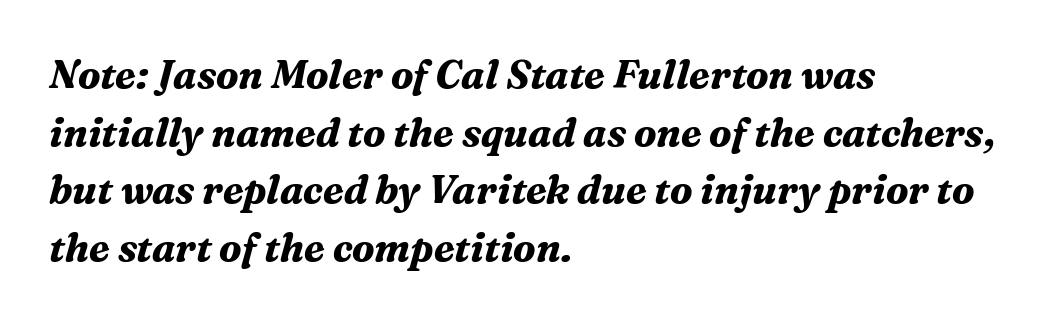
The image shows 39 px bold serif type, italic (leaning right); set left-aligned, normal line spacing (1.48x), normal letter spacing, not underlined; medium stroke contrast and a medium x-height.
